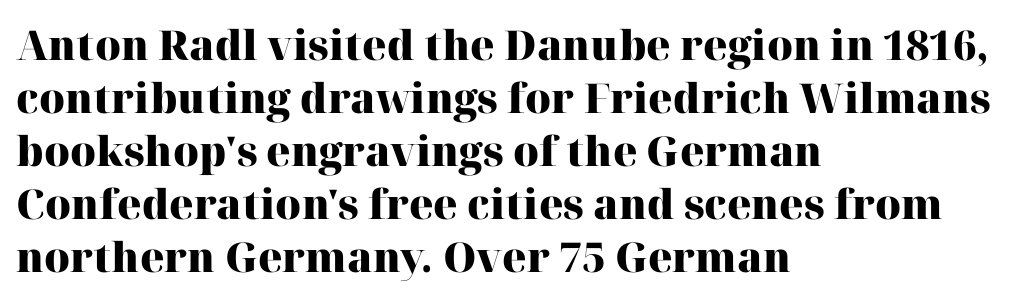
Is this a fixed-width face? No — the glyphs have proportional, varying widths. Notice how the passage keeps a crisp vertical edge on the left only. Are there feet on the stems? There are — it's a serif. Regular leading.
